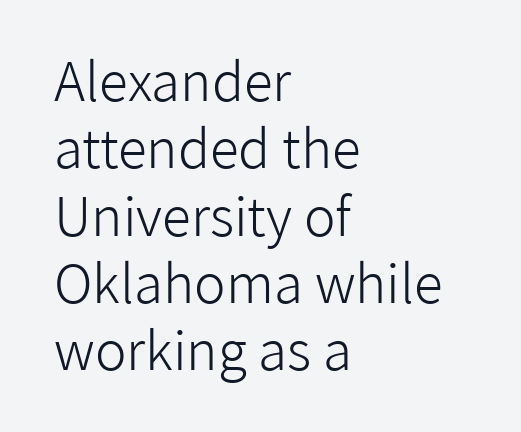
Q: Is the text bold? A: No.
Q: Is the text italic (slanted)? A: No, it is upright.
Q: Is the typeface a serif or a sans-serif typeface? A: Sans-serif.
Q: Is the text underlined? A: No.
Q: How is the paragraph aligned? A: Left-aligned.
Q: Is the spacing between letters normal or unusually wide? A: Normal.
Q: Is the spacing between lines tight, normal or loose? A: Normal.
Q: Width (condensed, normal, or wide)? A: Normal.
Q: Stroke contrast? A: Low.
Q: x-height? A: Medium.
Q: Monospaced? A: No.
